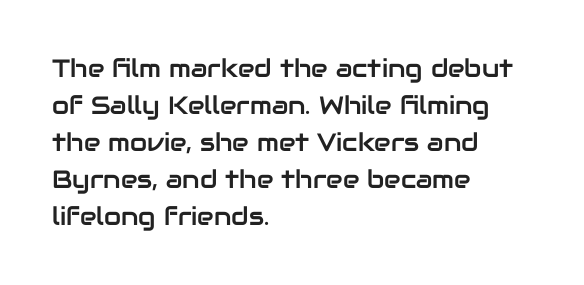
Q: Is the text italic (slanted)? A: No, it is upright.
Q: Is the text underlined? A: No.
Q: How is the paragraph aligned? A: Left-aligned.
Q: Is the spacing between letters normal or unusually wide? A: Normal.
Q: Is the spacing between lines tight, normal or loose? A: Normal.
